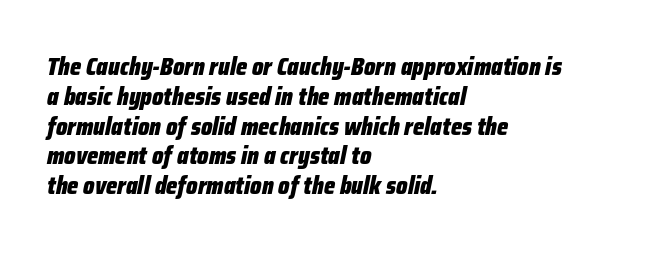
The letters are bold, with thick, heavy strokes. Yep, that's italic — everything's leaning. The typesetter chose a ragged-right arrangement here. Descenders hang freely into open space.
